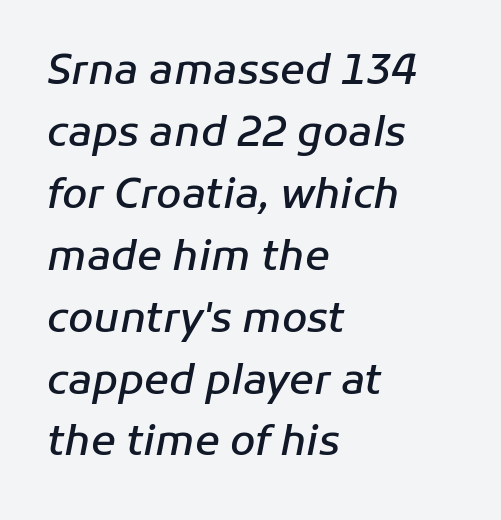
The gaps between neighbouring characters are ordinary and unremarkable. Underline: absent. These lines were composed using italics. I'd describe the lettering as semibold — firm but not a full bold. The rows are spaced the way most documents space them. The face used here is proportionally spaced, like ordinary book or web type.
